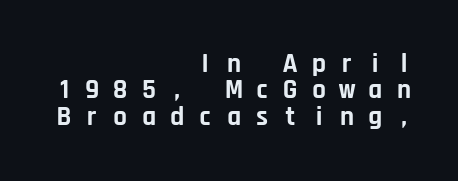
{"italic": "no", "bold": "yes", "underline": "no", "align": "right", "line_spacing": "tight", "line_spacing_ratio": 0.98, "letter_spacing": "wide", "letter_spacing_em": 0.45, "glyph_px": 27}
